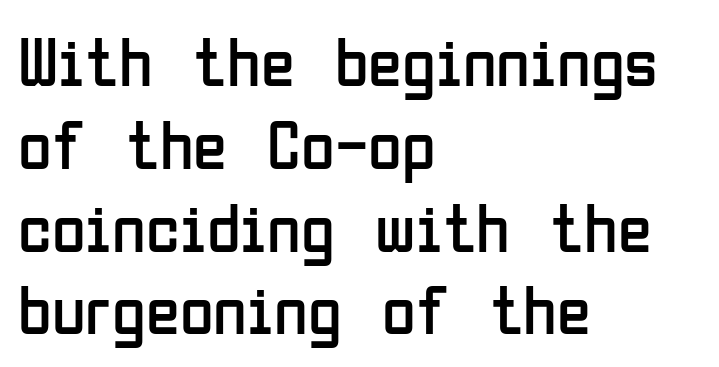
Q: Is the text bold? A: No.
Q: Is the text italic (slanted)? A: No, it is upright.
Q: Is the typeface a serif or a sans-serif typeface? A: Sans-serif.
Q: Is the text underlined? A: No.
Q: How is the paragraph aligned? A: Left-aligned.
Q: Is the spacing between letters normal or unusually wide? A: Normal.
Q: Width (condensed, normal, or wide)? A: Condensed.
Q: Stroke contrast? A: Low.
Q: x-height? A: Medium.
Q: Monospaced? A: No.
